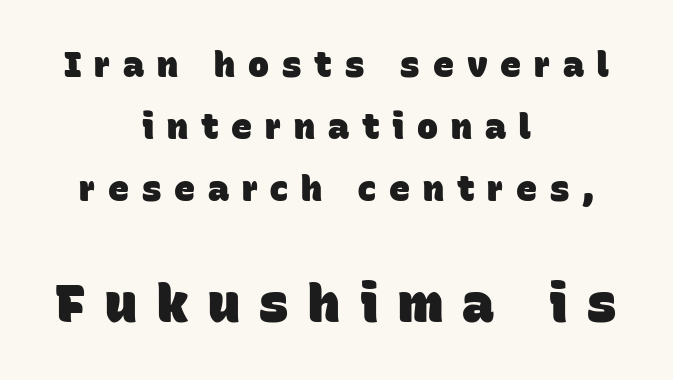
{"serif": "no", "bold": "yes", "weight": "heavy", "width": "normal", "stroke_contrast": "low", "x_height": "large", "monospaced": "no", "underline": "no", "align": "center", "line_spacing_ratio": 1.77, "letter_spacing": "wide", "letter_spacing_em": 0.37, "larger_block": "second", "size_ratio": 1.51, "glyph_px": 53}
